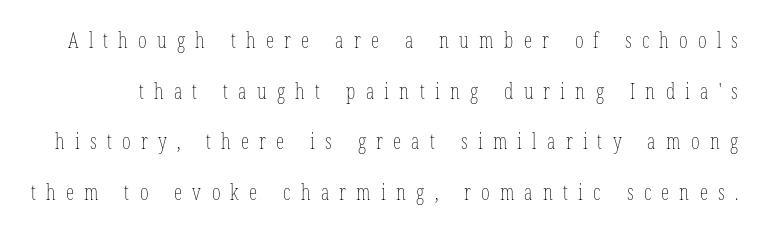
The image shows 21 px text type, upright; set loose line spacing (2.41x), unusually wide letter spacing (+0.49 em), not underlined.
